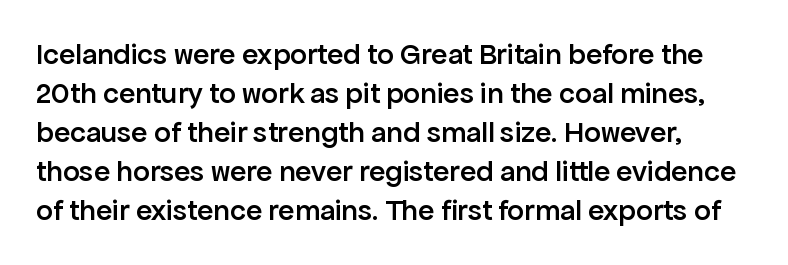
If you drew a line through each stem, it would be perfectly vertical. Font category for this specimen: sans-serif. Character widths vary here, with narrow letters taking less room than wide ones. Reading down the column, the eye jumps a familiar distance to each next line. A bare baseline throughout the passage.
